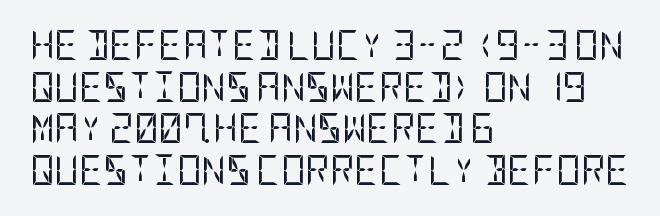
Q: Is the text bold? A: No.
Q: Is the text italic (slanted)? A: No, it is upright.
Q: Is the typeface a serif or a sans-serif typeface? A: Sans-serif.
Q: Is the text underlined? A: No.
Q: How is the paragraph aligned? A: Left-aligned.
Q: Is the spacing between letters normal or unusually wide? A: Normal.
Q: Is the spacing between lines tight, normal or loose? A: Normal.
Q: Width (condensed, normal, or wide)? A: Condensed.
Q: Stroke contrast? A: Low.
Q: x-height? A: Large.
